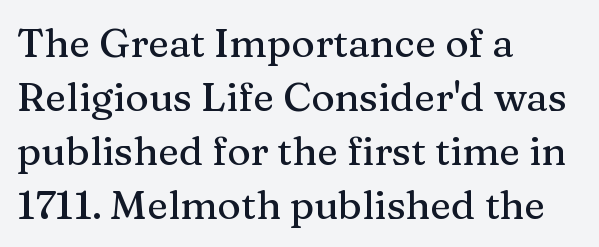
Q: Is the text italic (slanted)? A: No, it is upright.
Q: Is the typeface a serif or a sans-serif typeface? A: Serif.
Q: Is the text underlined? A: No.
Q: How is the paragraph aligned? A: Left-aligned.
Q: Is the spacing between letters normal or unusually wide? A: Normal.
Q: Is the spacing between lines tight, normal or loose? A: Normal.
Q: Width (condensed, normal, or wide)? A: Normal.
Q: Stroke contrast? A: Medium.
Q: x-height? A: Medium.
Q: Monospaced? A: No.
